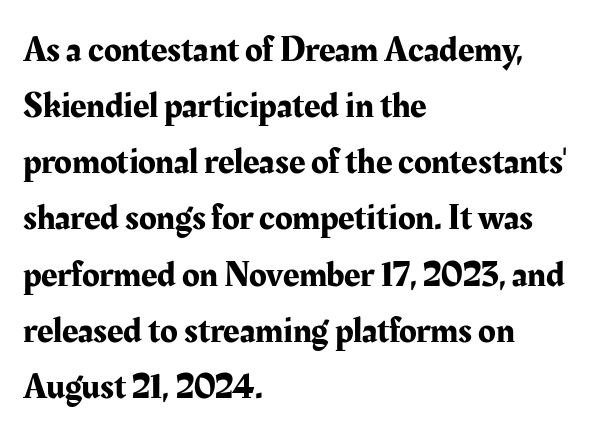
Q: Is the text italic (slanted)? A: No, it is upright.
Q: Is the typeface a serif or a sans-serif typeface? A: Serif.
Q: Is the text underlined? A: No.
Q: How is the paragraph aligned? A: Left-aligned.
Q: Is the spacing between letters normal or unusually wide? A: Normal.
Q: Is the spacing between lines tight, normal or loose? A: Normal.
Q: Width (condensed, normal, or wide)? A: Normal.
Q: Stroke contrast? A: Medium.
Q: x-height? A: Medium.
Q: Monospaced? A: No.
